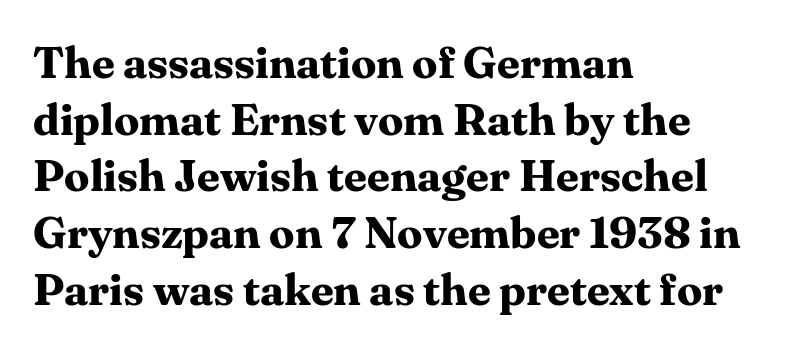
The image shows 45 px bold serif type, upright; set left-aligned, normal line spacing (1.26x), normal letter spacing, not underlined; medium stroke contrast and a medium x-height.
